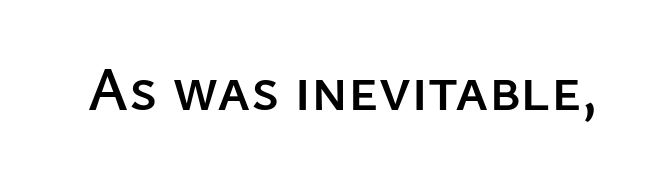
The image shows 62 px sans-serif type, upright; set normal letter spacing, not underlined; low stroke contrast and a medium x-height.
